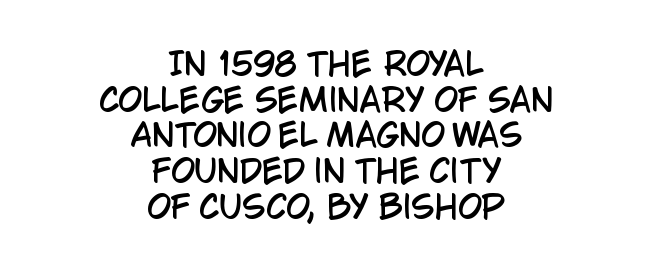
Q: Is the text italic (slanted)? A: No, it is upright.
Q: Is the typeface a serif or a sans-serif typeface? A: Sans-serif.
Q: Is the text underlined? A: No.
Q: How is the paragraph aligned? A: Centered.
Q: Is the spacing between letters normal or unusually wide? A: Normal.
Q: Is the spacing between lines tight, normal or loose? A: Tight.
Q: Width (condensed, normal, or wide)? A: Condensed.
Q: Stroke contrast? A: Low.
Q: x-height? A: Large.
Q: Monospaced? A: No.
